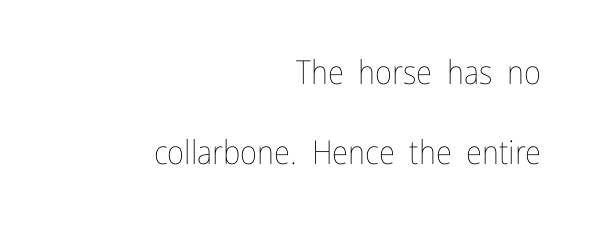
Do the characters align in a grid? No, the font is proportional. The specimen reads as upright at a glance. Anything drawn beneath the words? Only blank space. The letterforms sit at book weight or below.
